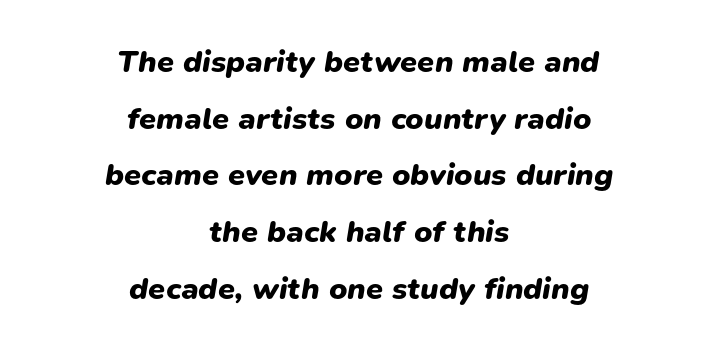
The letters are bold, with thick, heavy strokes. This rendering features lettering with no underline. Looking at the ascenders, they clearly lean. Note the varied advance widths — an 'i' is clearly narrower than an 'm'. Typeset on center — no edge is straight. Glyph-to-glyph distance matches everyday printed text.
